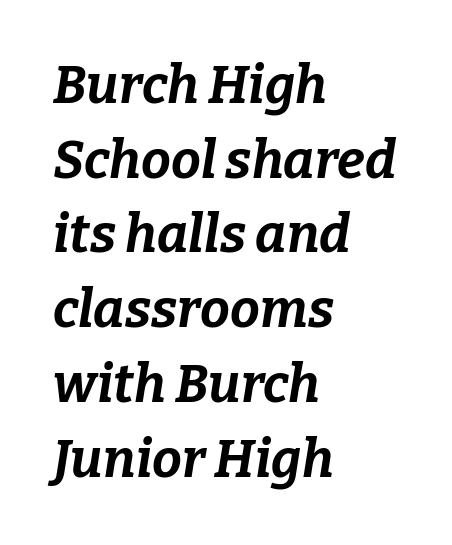
{"italic": "yes", "lean": "right", "slant_degrees": 9, "bold": "yes", "weight": "bold", "width": "normal", "stroke_contrast": "low", "x_height": "medium", "monospaced": "no", "underline": "no", "align": "left", "line_spacing": "normal", "line_spacing_ratio": 1.41, "letter_spacing": "normal", "letter_spacing_em": 0.0, "glyph_px": 53}
